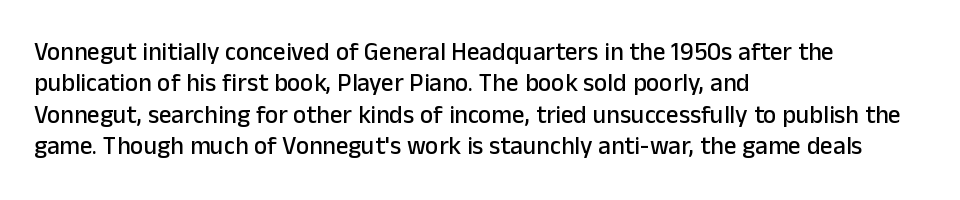
{"italic": "no", "underline": "no", "align": "left", "line_spacing": "normal", "line_spacing_ratio": 1.26, "letter_spacing": "normal", "letter_spacing_em": 0.0, "glyph_px": 25}
